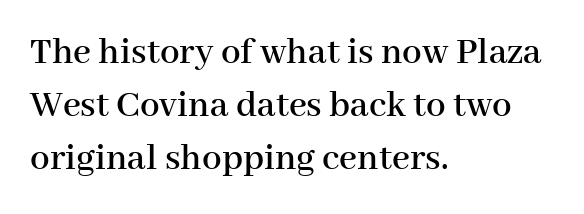
The image shows 39 px serif type, upright; set left-aligned, normal line spacing (1.36x), normal letter spacing, not underlined; high stroke contrast and a medium x-height.
